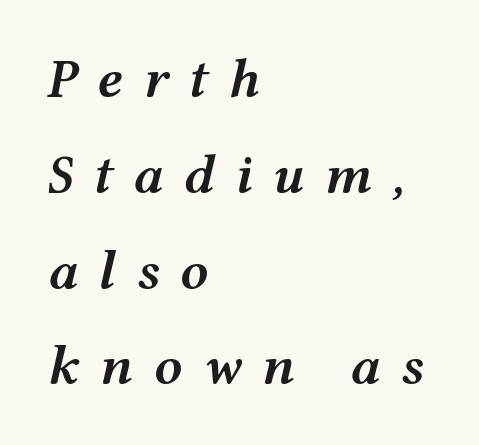
{"italic": "yes", "lean": "right", "slant_degrees": 12, "bold": "semi", "weight": "semibold", "width": "wide", "stroke_contrast": "medium", "x_height": "medium", "monospaced": "no", "underline": "no", "align": "left", "line_spacing_ratio": 1.71, "letter_spacing": "wide", "letter_spacing_em": 0.36, "glyph_px": 56}
